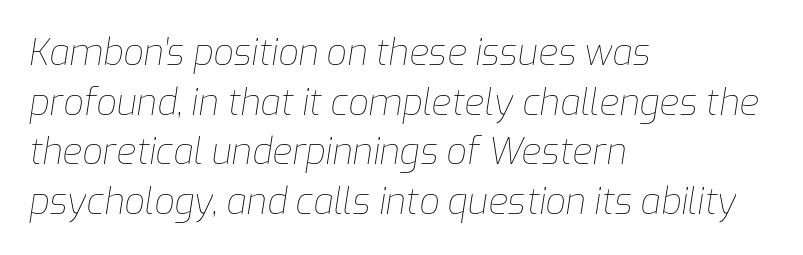
{"italic": "yes", "lean": "right", "slant_degrees": 9, "bold": "no", "weight": "thin", "width": "normal", "stroke_contrast": "low", "x_height": "medium", "monospaced": "no", "underline": "no", "align": "left", "line_spacing": "normal", "line_spacing_ratio": 1.38, "letter_spacing": "normal", "letter_spacing_em": 0.0, "glyph_px": 36}
